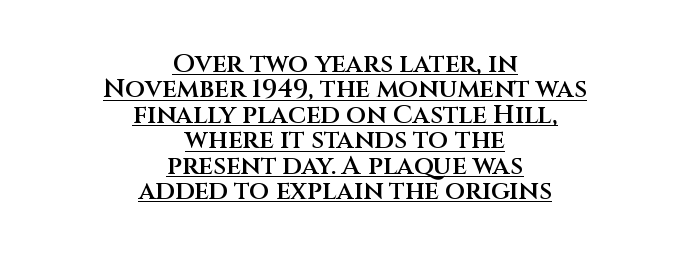
Q: Is the text bold? A: Semi-bold.
Q: Is the text italic (slanted)? A: No, it is upright.
Q: Is the text underlined? A: Yes.
Q: How is the paragraph aligned? A: Centered.
Q: Is the spacing between letters normal or unusually wide? A: Normal.
Q: Is the spacing between lines tight, normal or loose? A: Tight.
